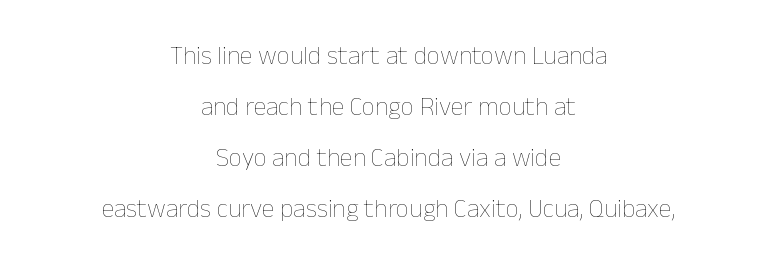
The image shows 26 px text type, upright; set centered, loose line spacing (1.96x), normal letter spacing, not underlined.
